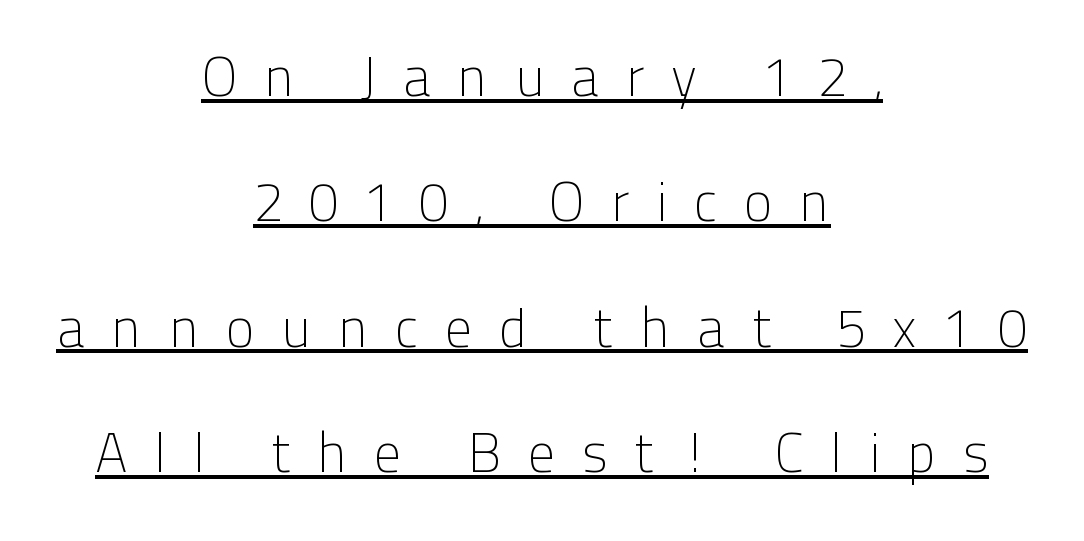
{"serif": "no", "italic": "no", "bold": "no", "weight": "light", "width": "normal", "stroke_contrast": "low", "x_height": "medium", "monospaced": "no", "underline": "yes", "align": "center", "line_spacing": "loose", "line_spacing_ratio": 2.32, "letter_spacing": "wide", "letter_spacing_em": 0.49, "glyph_px": 54}
